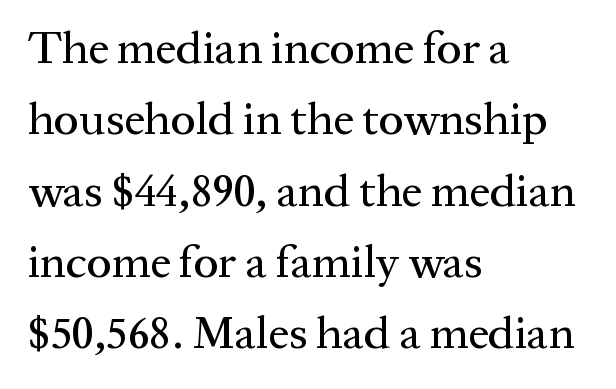
Q: Is the text italic (slanted)? A: No, it is upright.
Q: Is the typeface a serif or a sans-serif typeface? A: Serif.
Q: Is the text underlined? A: No.
Q: How is the paragraph aligned? A: Left-aligned.
Q: Is the spacing between letters normal or unusually wide? A: Normal.
Q: Is the spacing between lines tight, normal or loose? A: Normal.
Q: Width (condensed, normal, or wide)? A: Normal.
Q: Stroke contrast? A: Medium.
Q: x-height? A: Medium.
Q: Monospaced? A: No.
